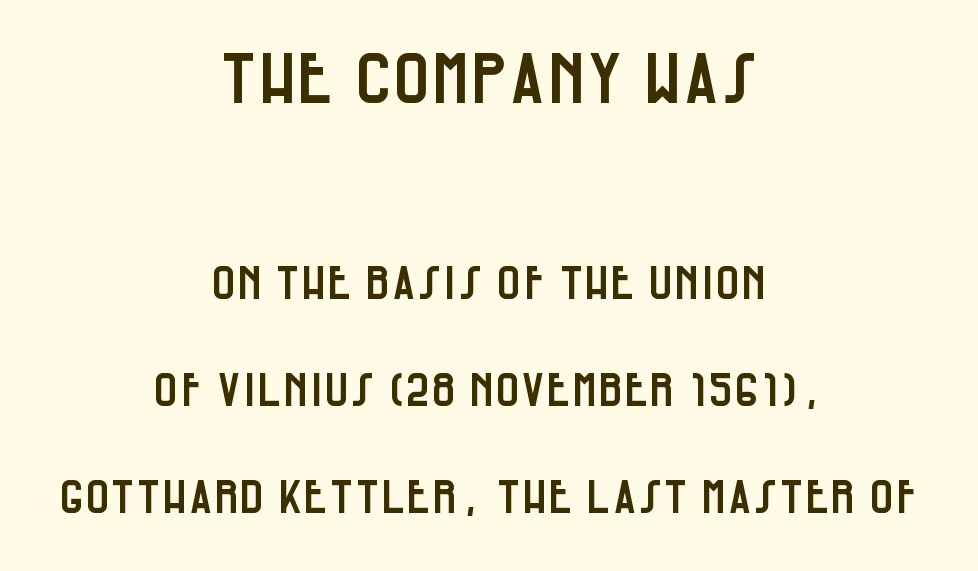
Q: Is the text italic (slanted)? A: No, it is upright.
Q: Is the typeface a serif or a sans-serif typeface? A: Sans-serif.
Q: Is the text underlined? A: No.
Q: How is the paragraph aligned? A: Centered.
Q: Is the spacing between letters normal or unusually wide? A: Normal.
Q: Is the spacing between lines tight, normal or loose? A: Loose.
Q: Which block of text is set in a larger size, the first (top) or the second (bottom)? A: The first (top) one.
Q: Width (condensed, normal, or wide)? A: Condensed.
Q: Stroke contrast? A: Low.
Q: x-height? A: Large.
Q: Monospaced? A: No.
